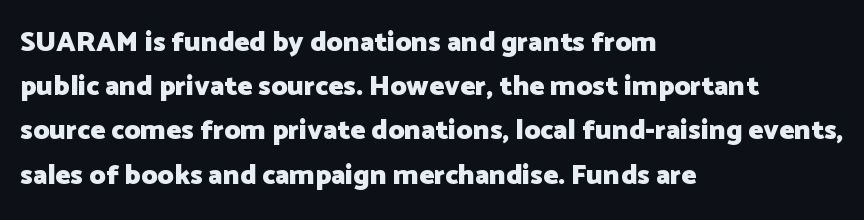
{"serif": "no", "italic": "no", "bold": "yes", "weight": "heavy", "width": "normal", "stroke_contrast": "low", "x_height": "medium", "monospaced": "no", "underline": "no", "align": "left", "line_spacing": "normal", "line_spacing_ratio": 1.58, "letter_spacing": "normal", "letter_spacing_em": 0.0, "glyph_px": 28}
